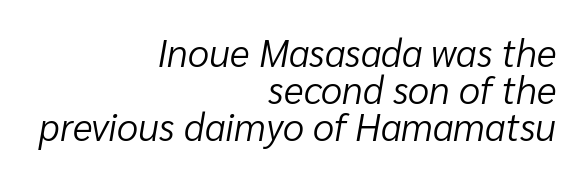
The vertical gap from one line to the next is small. Glyph-to-glyph distance matches everyday printed text. Weight class: somewhere from thin through regular. You could not count columns in this text — the font is proportionally spaced.
